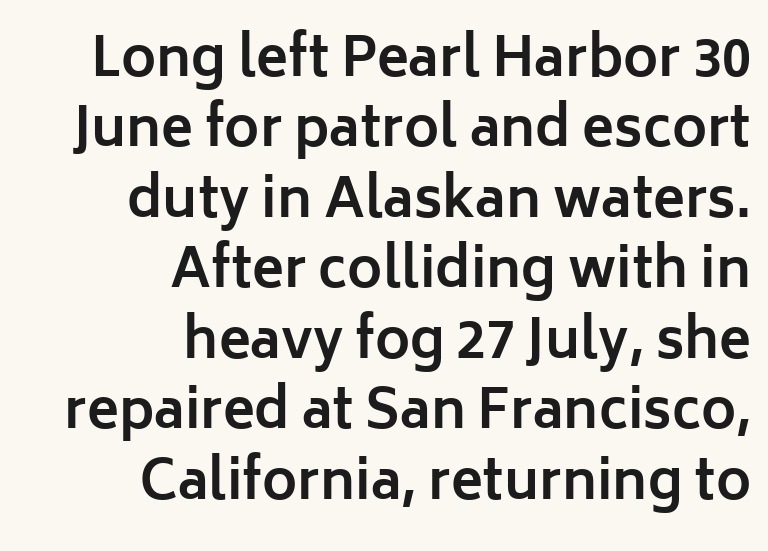
The image shows 53 px bold sans-serif type, upright; set right-aligned, normal line spacing (1.33x), normal letter spacing, not underlined; low stroke contrast and a medium x-height.
